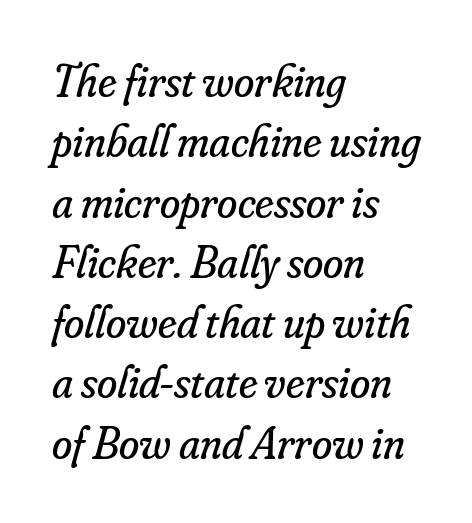
Q: Is the text bold? A: No.
Q: Is the text italic (slanted)? A: Yes, it leans right by about 16 degrees.
Q: Is the typeface a serif or a sans-serif typeface? A: Serif.
Q: Is the text underlined? A: No.
Q: How is the paragraph aligned? A: Left-aligned.
Q: Is the spacing between letters normal or unusually wide? A: Normal.
Q: Is the spacing between lines tight, normal or loose? A: Normal.
Q: Width (condensed, normal, or wide)? A: Normal.
Q: Stroke contrast? A: Low.
Q: x-height? A: Small.
Q: Monospaced? A: No.
